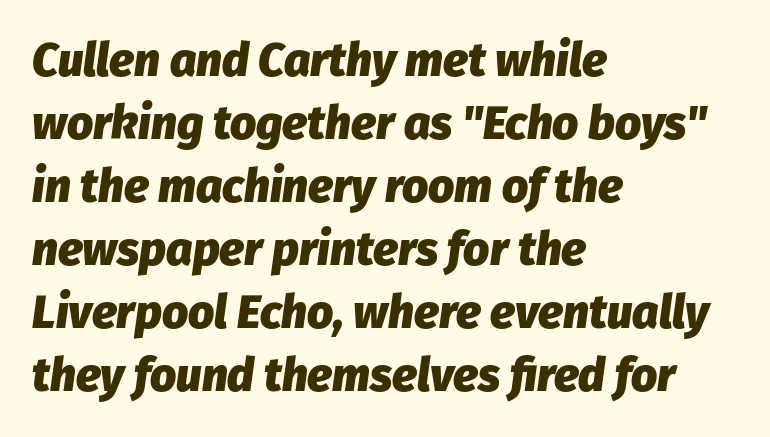
Q: Is the text bold? A: Yes.
Q: Is the text italic (slanted)? A: Yes, it leans right by about 8 degrees.
Q: Is the text underlined? A: No.
Q: How is the paragraph aligned? A: Left-aligned.
Q: Is the spacing between letters normal or unusually wide? A: Normal.
Q: Is the spacing between lines tight, normal or loose? A: Normal.
Q: Width (condensed, normal, or wide)? A: Normal.
Q: Stroke contrast? A: Low.
Q: x-height? A: Medium.
Q: Monospaced? A: No.
